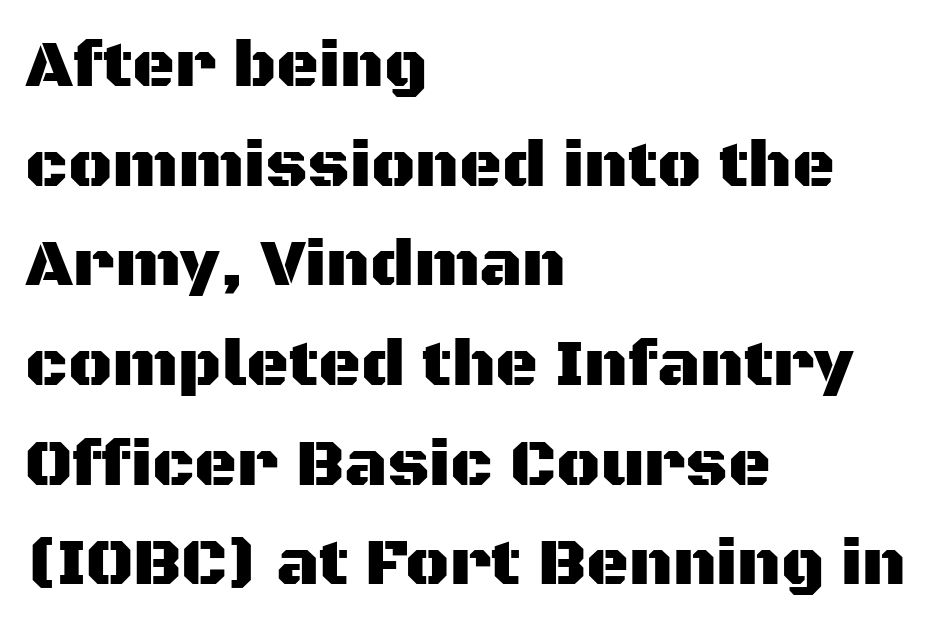
{"serif": "no", "italic": "no", "width": "normal", "stroke_contrast": "medium", "x_height": "large", "monospaced": "no", "underline": "no", "align": "left", "line_spacing": "normal", "line_spacing_ratio": 1.51, "letter_spacing": "normal", "letter_spacing_em": 0.0, "glyph_px": 66}
